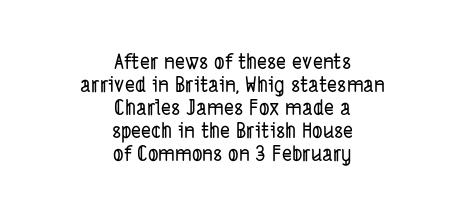
{"underline": "no", "align": "center", "line_spacing": "tight", "line_spacing_ratio": 1.1, "letter_spacing": "normal", "letter_spacing_em": 0.0, "glyph_px": 21}
